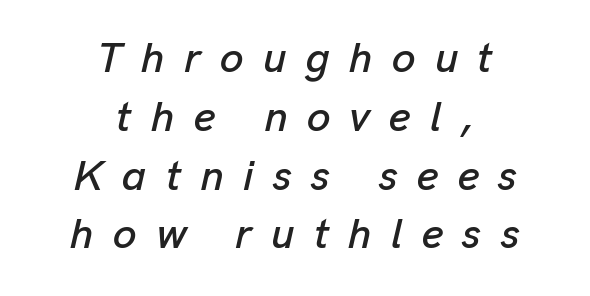
Q: Is the text italic (slanted)? A: Yes, it leans right by about 13 degrees.
Q: Is the text underlined? A: No.
Q: How is the paragraph aligned? A: Centered.
Q: Is the spacing between letters normal or unusually wide? A: Unusually wide.
Q: Is the spacing between lines tight, normal or loose? A: Normal.
Q: Width (condensed, normal, or wide)? A: Normal.
Q: Stroke contrast? A: Low.
Q: x-height? A: Medium.
Q: Monospaced? A: No.
